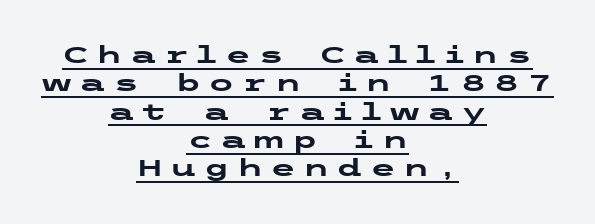
{"italic": "no", "bold": "yes", "underline": "yes", "align": "center", "line_spacing_ratio": 1.18, "letter_spacing": "wide", "letter_spacing_em": 0.29, "glyph_px": 24}
